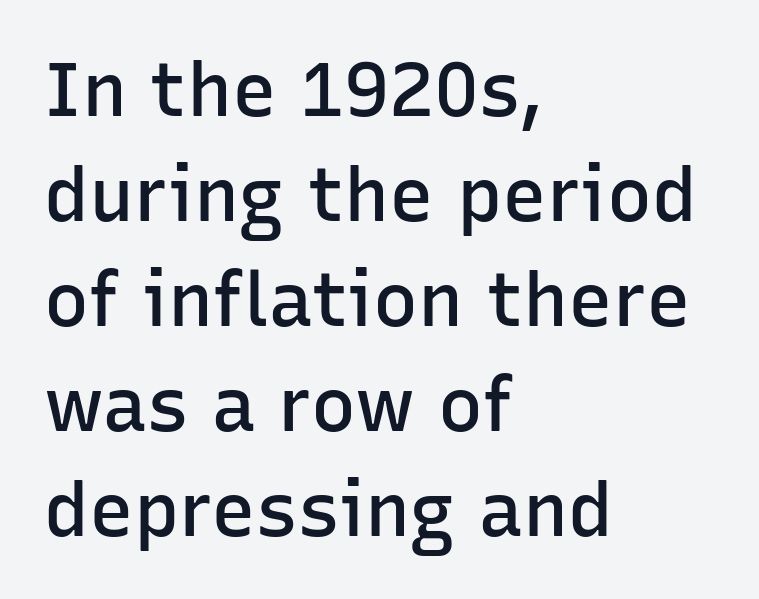
This rendering uses left alignment, leaving the right contour irregular. Note: no serifs on the glyphs. Slightly chunky letters — semibold, I'd say, not full bold. Is there any slant? The stems are plumb. The leading is moderate, giving the passage an even texture.
